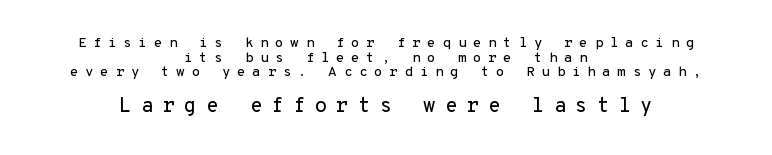
Whoever set this made the second block the dominant, larger element. Every stem runs plumb, perpendicular to the baseline. The rendering uses a small line-height, squeezing the rows. Rule under the text: the space is simply empty. Short note: letters widely spaced. Centered paragraph, ragged on both sides.
